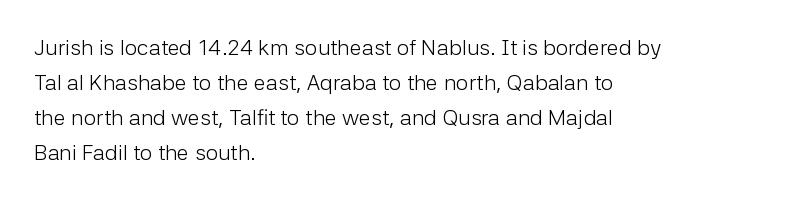
{"italic": "no", "bold": "no", "underline": "no", "align": "left", "line_spacing": "normal", "line_spacing_ratio": 1.59, "letter_spacing": "normal", "letter_spacing_em": 0.0, "glyph_px": 22}
